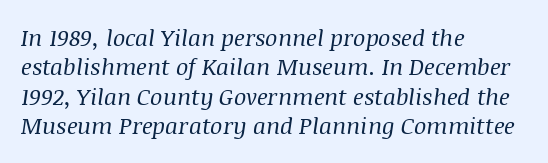
Q: Is the text bold? A: No.
Q: Is the text italic (slanted)? A: Yes, it leans right by about 8 degrees.
Q: Is the text underlined? A: No.
Q: How is the paragraph aligned? A: Left-aligned.
Q: Is the spacing between letters normal or unusually wide? A: Normal.
Q: Is the spacing between lines tight, normal or loose? A: Normal.
